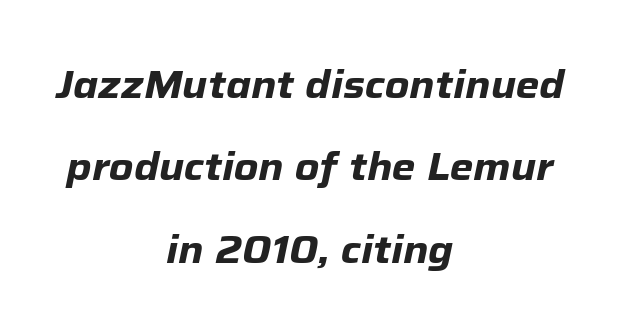
The image shows 38 px heavy type, italic (leaning right); set centered, loose line spacing (2.17x), normal letter spacing, not underlined; low stroke contrast and a medium x-height.
